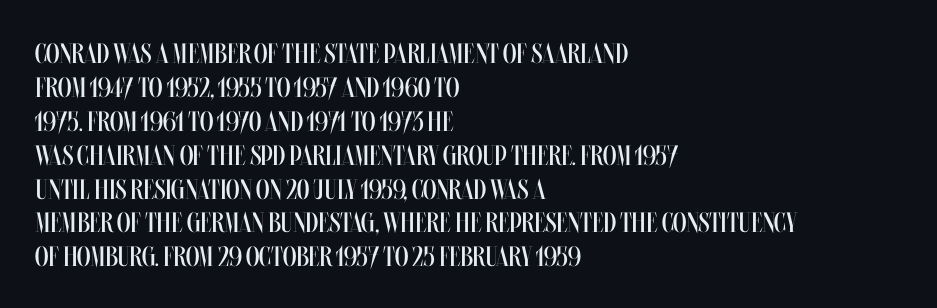
Stroke mass is kept to a normal reading level or below. The rendering anchors every line to the left-hand side. Each letter keeps its own natural width here, so spacing adapts to shape. Letters rest on an invisible, unmarked baseline.
